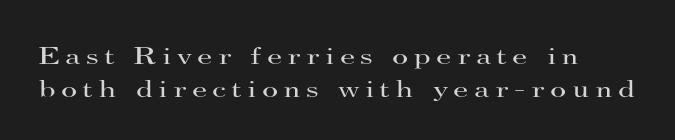
The image shows 25 px text type, upright; set normal line spacing (1.32x), unusually wide letter spacing (+0.21 em), not underlined.
